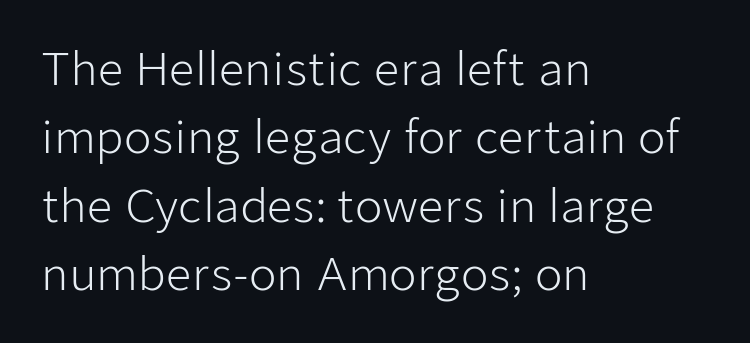
The area under the type is left untouched. A typesetter would call this leading conventional body-copy spacing. Where is the straight margin? On the left. What stands out about the letter spacing? Nothing — it is the standard amount. To sum up the face: it is a sans, with no serifs. Do the letters lean? They stand straight.
